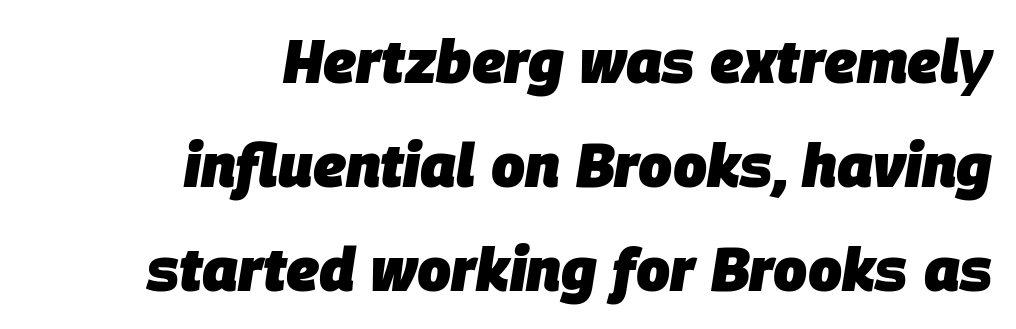
Q: Is the text bold? A: Yes.
Q: Is the text italic (slanted)? A: Yes, it leans right by about 9 degrees.
Q: Is the text underlined? A: No.
Q: How is the paragraph aligned? A: Right-aligned.
Q: Is the spacing between letters normal or unusually wide? A: Normal.
Q: Width (condensed, normal, or wide)? A: Normal.
Q: Stroke contrast? A: Low.
Q: x-height? A: Large.
Q: Monospaced? A: No.
